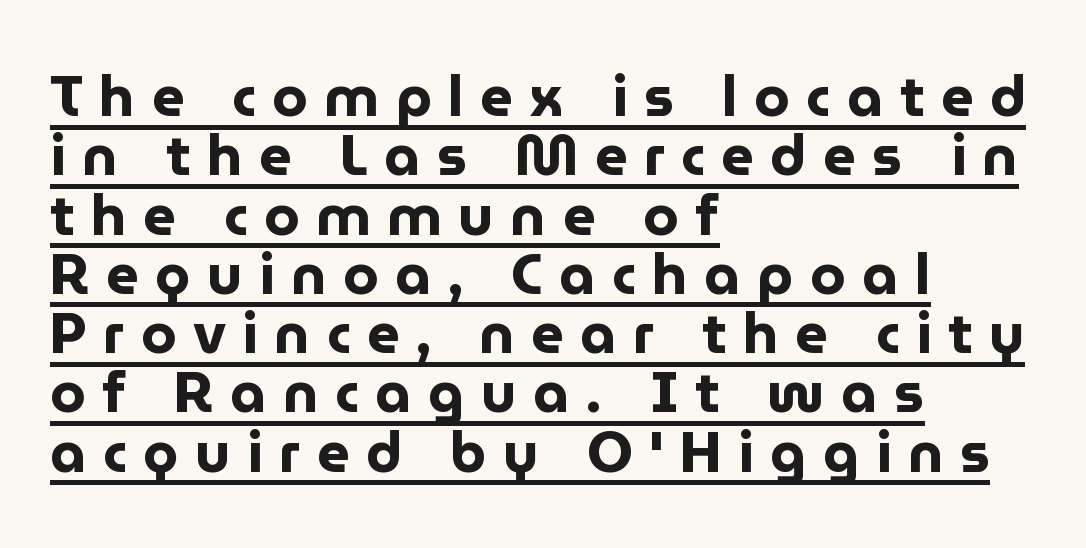
Q: Is the text bold? A: Yes.
Q: Is the text italic (slanted)? A: No, it is upright.
Q: Is the typeface a serif or a sans-serif typeface? A: Sans-serif.
Q: Is the text underlined? A: Yes.
Q: How is the paragraph aligned? A: Left-aligned.
Q: Is the spacing between letters normal or unusually wide? A: Unusually wide.
Q: Is the spacing between lines tight, normal or loose? A: Tight.
Q: Width (condensed, normal, or wide)? A: Normal.
Q: Stroke contrast? A: Low.
Q: x-height? A: Medium.
Q: Monospaced? A: No.
